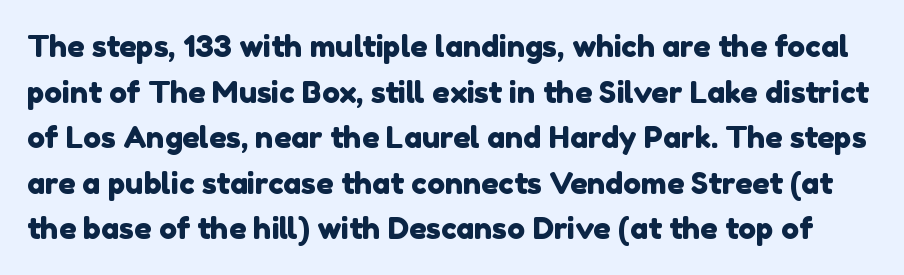
{"serif": "no", "width": "normal", "x_height": "medium", "monospaced": "no", "underline": "no", "line_spacing": "normal", "line_spacing_ratio": 1.52, "letter_spacing": "normal", "letter_spacing_em": 0.0, "glyph_px": 30}
